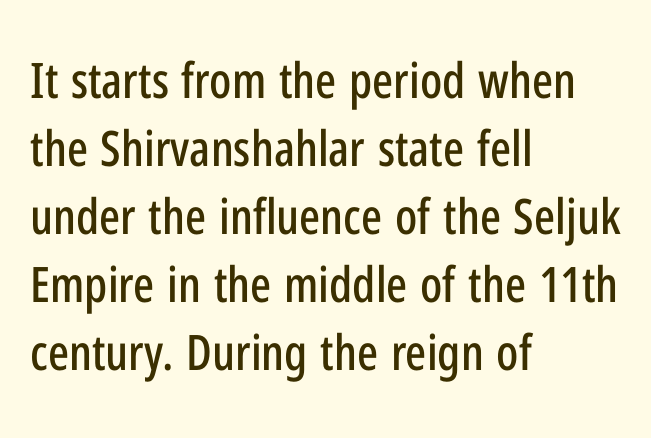
A clean baseline with only descenders dipping below it. The letters stand upright; this is a roman face. The letters advance in unequal steps, a hallmark of proportional type. Where is the straight margin? On the left. Nope, no serifs anywhere on these letters.
